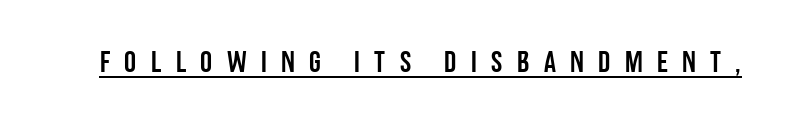
{"serif": "no", "italic": "no", "width": "condensed", "stroke_contrast": "low", "x_height": "large", "monospaced": "no", "underline": "yes", "letter_spacing": "wide", "letter_spacing_em": 0.48, "glyph_px": 30}
